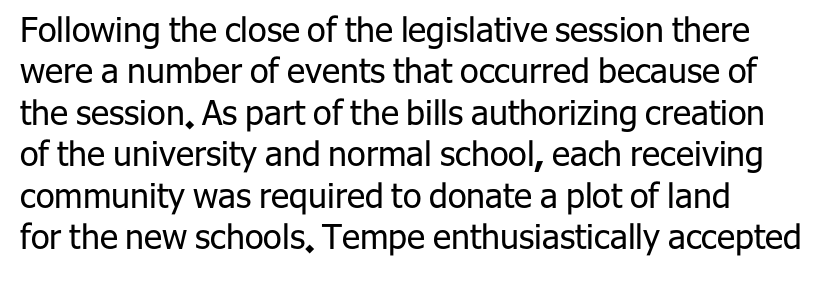
{"serif": "no", "italic": "no", "bold": "no", "weight": "regular", "width": "normal", "stroke_contrast": "low", "x_height": "medium", "monospaced": "no", "underline": "no", "align": "left", "line_spacing_ratio": 1.22, "letter_spacing": "normal", "letter_spacing_em": 0.0, "glyph_px": 34}
